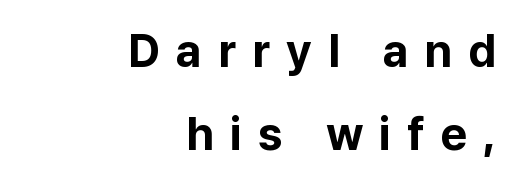
Q: Is the text bold? A: Yes.
Q: Is the text italic (slanted)? A: No, it is upright.
Q: Is the typeface a serif or a sans-serif typeface? A: Sans-serif.
Q: Is the text underlined? A: No.
Q: How is the paragraph aligned? A: Right-aligned.
Q: Is the spacing between letters normal or unusually wide? A: Unusually wide.
Q: Width (condensed, normal, or wide)? A: Normal.
Q: Stroke contrast? A: Low.
Q: x-height? A: Medium.
Q: Monospaced? A: No.
